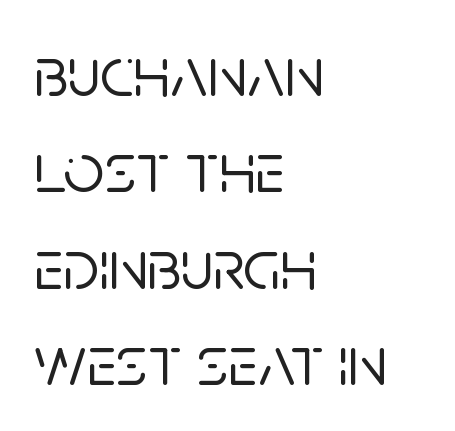
Q: Is the text italic (slanted)? A: No, it is upright.
Q: Is the typeface a serif or a sans-serif typeface? A: Sans-serif.
Q: Is the text underlined? A: No.
Q: How is the paragraph aligned? A: Left-aligned.
Q: Is the spacing between letters normal or unusually wide? A: Normal.
Q: Is the spacing between lines tight, normal or loose? A: Normal.
Q: Width (condensed, normal, or wide)? A: Normal.
Q: Stroke contrast? A: Low.
Q: x-height? A: Large.
Q: Monospaced? A: No.
